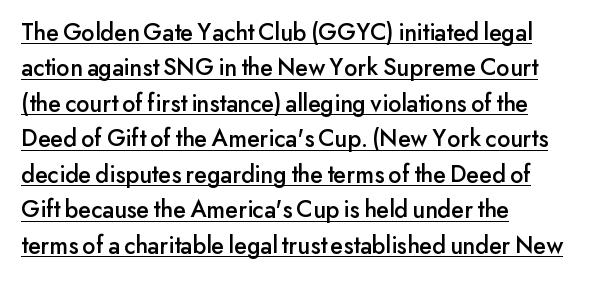
Q: Is the text italic (slanted)? A: No, it is upright.
Q: Is the text underlined? A: Yes.
Q: How is the paragraph aligned? A: Left-aligned.
Q: Is the spacing between letters normal or unusually wide? A: Normal.
Q: Is the spacing between lines tight, normal or loose? A: Normal.
